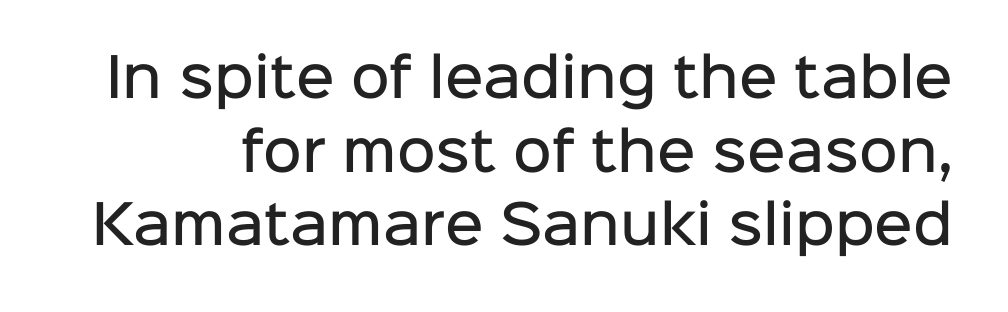
{"serif": "no", "italic": "no", "bold": "semi", "weight": "semibold", "width": "normal", "stroke_contrast": "low", "x_height": "medium", "monospaced": "no", "underline": "no", "line_spacing": "normal", "line_spacing_ratio": 1.39, "letter_spacing": "normal", "letter_spacing_em": 0.0, "glyph_px": 53}
